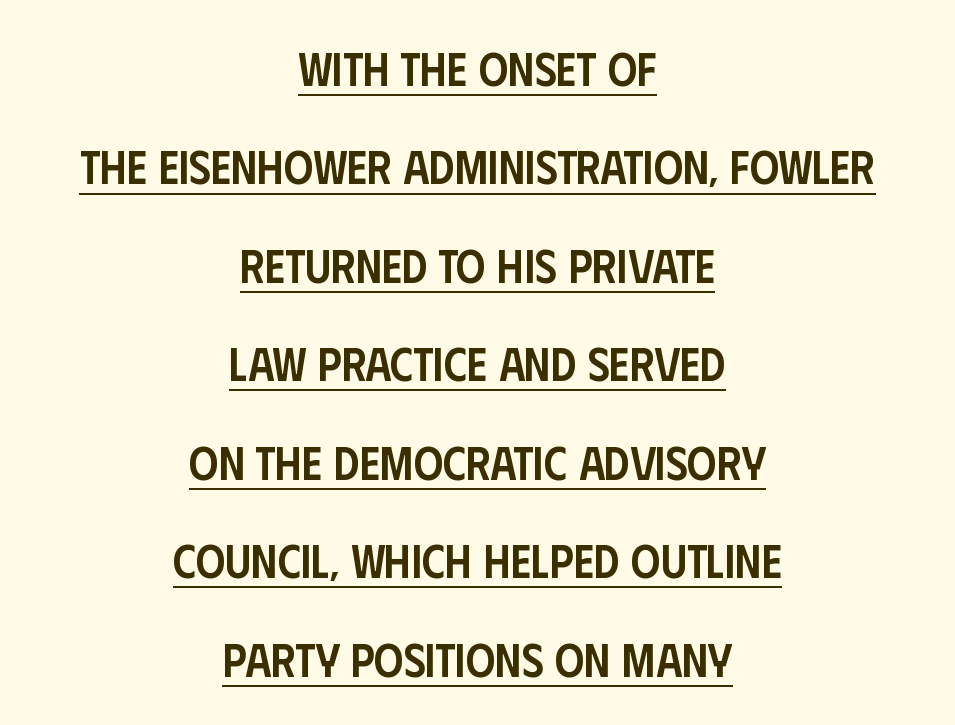
The image shows 46 px semibold, condensed sans-serif type, upright; set centered, loose line spacing (2.14x), normal letter spacing, underlined; low stroke contrast and a large x-height.
